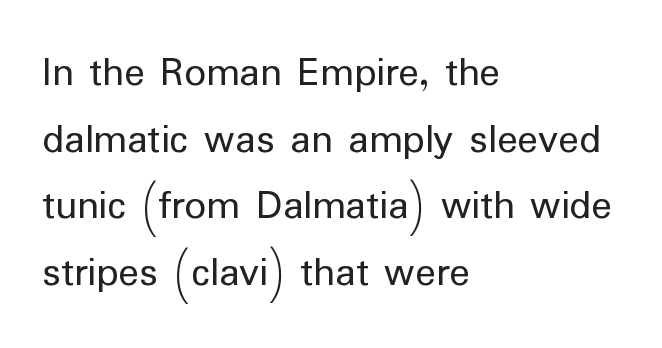
Nothing sits at the stroke ends, so this counts as sans-serif. The letters advance in unequal steps, a hallmark of proportional type. Here the glyphs are tracked normally, forming tight word shapes. The lettering stays uniformly vertical, giving the passage a roman look. The face looks like a standard text weight, possibly lighter. This rendering uses left alignment, leaving the right contour irregular.
